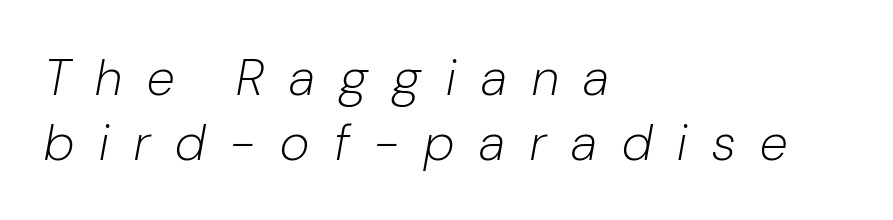
The image shows 51 px light type, italic (leaning right); set left-aligned, normal line spacing (1.27x), unusually wide letter spacing (+0.49 em), not underlined; low stroke contrast and a medium x-height.
